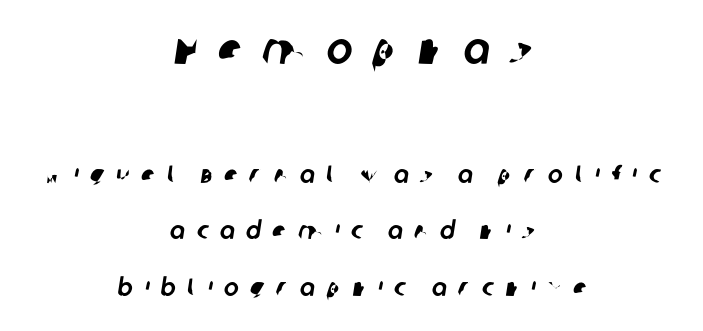
Q: Is the typeface a serif or a sans-serif typeface? A: Sans-serif.
Q: Is the text underlined? A: No.
Q: How is the paragraph aligned? A: Centered.
Q: Is the spacing between letters normal or unusually wide? A: Unusually wide.
Q: Is the spacing between lines tight, normal or loose? A: Loose.
Q: Which block of text is set in a larger size, the first (top) or the second (bottom)? A: The first (top) one.
Q: Width (condensed, normal, or wide)? A: Normal.
Q: Stroke contrast? A: Low.
Q: x-height? A: Large.
Q: Monospaced? A: No.
